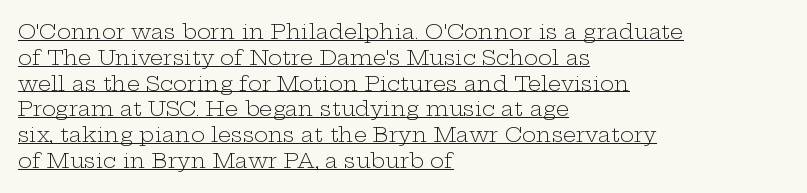
Nope, not italic — everything's standing straight. Compared with a typical body face, this is equally light or lighter still. The line texture is even and compact thanks to regular tracking. The sample's only ornament is a line tracing under the words. A classic flush-left, rag-right setting is used for this passage.
